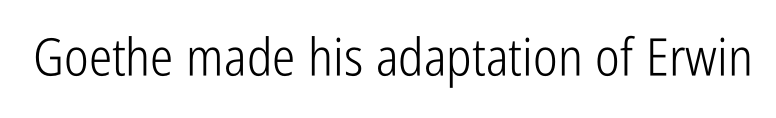
{"serif": "no", "italic": "no", "bold": "no", "weight": "light", "width": "condensed", "stroke_contrast": "low", "x_height": "medium", "monospaced": "no", "underline": "no", "letter_spacing": "normal", "letter_spacing_em": 0.0, "glyph_px": 52}
